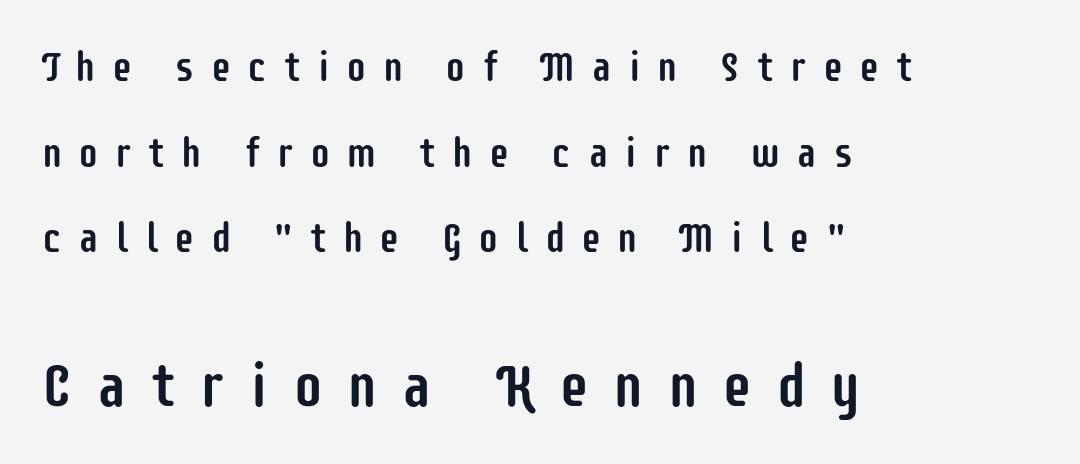
Baseline-to-baseline distance is far greater than the letter height. Serifs: no, the terminals of the letterforms are clean. Block two is the big one; block one sits smaller above it. You could not count columns in this text — the font is proportionally spaced. This is the regular roman posture of the typeface. Does the copy run flush right? No — it runs flush left.
